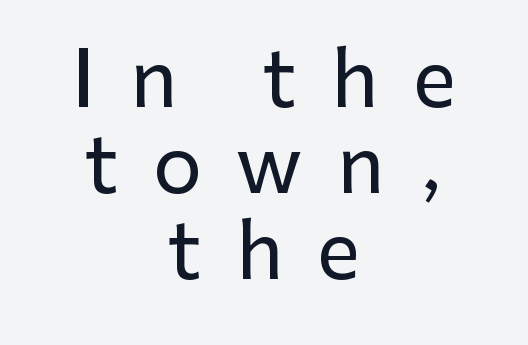
The image shows 77 px sans-serif type, upright; set centered, tight line spacing (1.12x), unusually wide letter spacing (+0.45 em), not underlined; low stroke contrast and a medium x-height.
